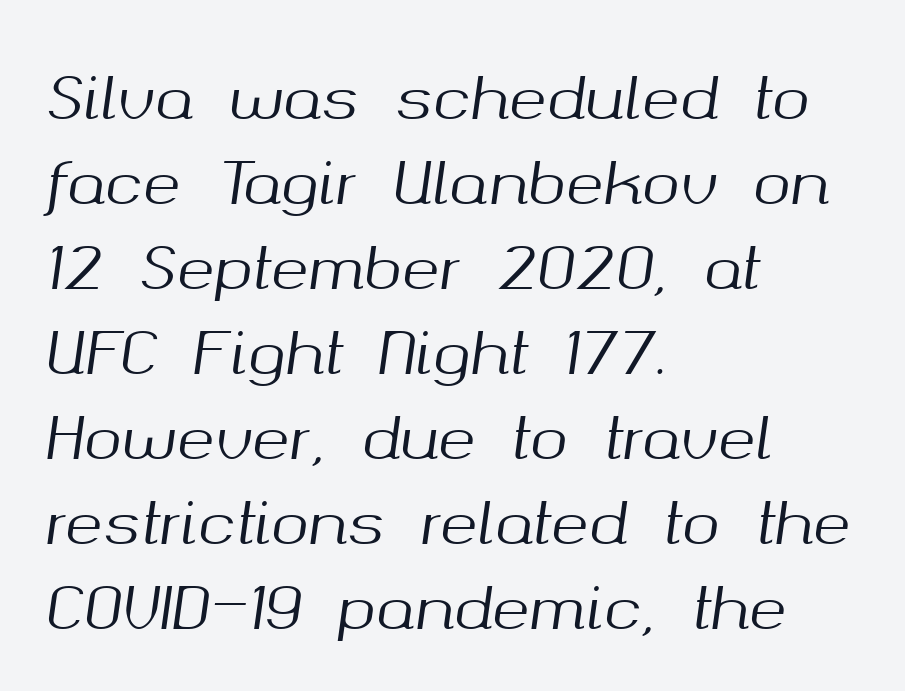
{"italic": "yes", "lean": "right", "slant_degrees": 8, "width": "normal", "stroke_contrast": "medium", "x_height": "medium", "monospaced": "no", "underline": "no", "align": "left", "line_spacing": "normal", "line_spacing_ratio": 1.49, "letter_spacing": "normal", "letter_spacing_em": 0.0, "glyph_px": 57}
